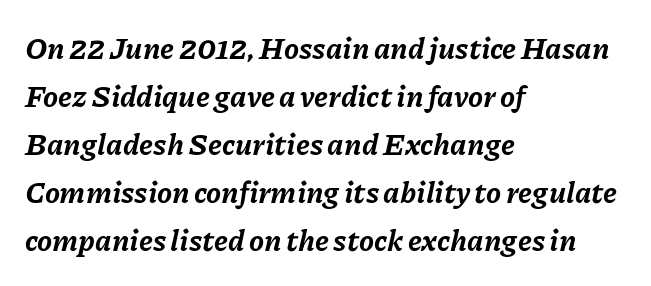
Letter spacing: default. Thick stems and heavy bowls — unmistakably bold. This is oblique type, the kind used for emphasis or titles. Evenly set lines give the paragraph a standard silhouette.
